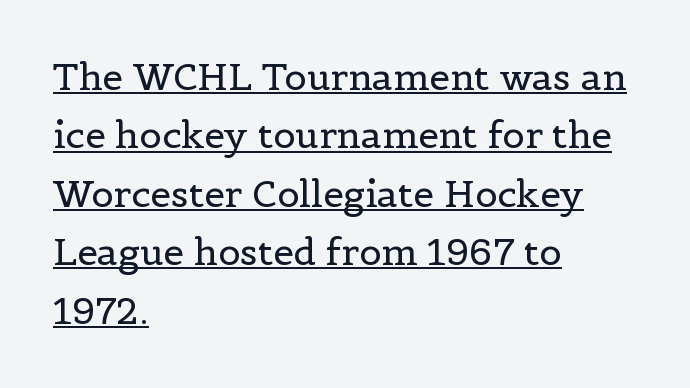
The image shows 37 px regular-weight serif type, upright; set left-aligned, normal line spacing (1.58x), normal letter spacing, underlined; a medium x-height.
